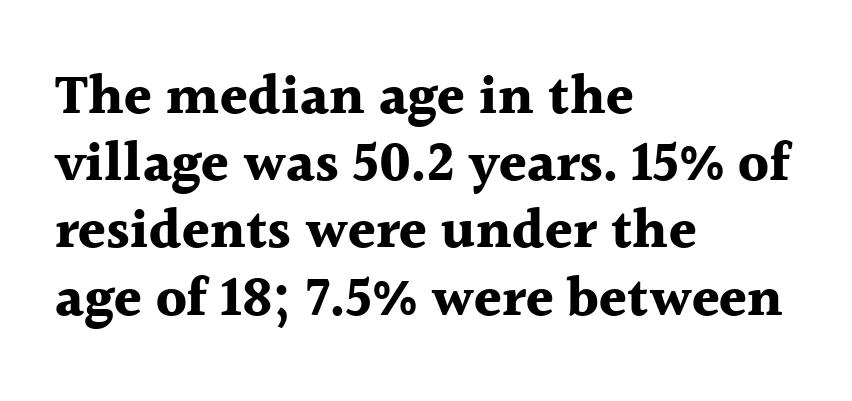
Q: Is the text bold? A: Yes.
Q: Is the text italic (slanted)? A: No, it is upright.
Q: Is the typeface a serif or a sans-serif typeface? A: Serif.
Q: Is the text underlined? A: No.
Q: How is the paragraph aligned? A: Left-aligned.
Q: Is the spacing between letters normal or unusually wide? A: Normal.
Q: Width (condensed, normal, or wide)? A: Normal.
Q: x-height? A: Medium.
Q: Monospaced? A: No.
